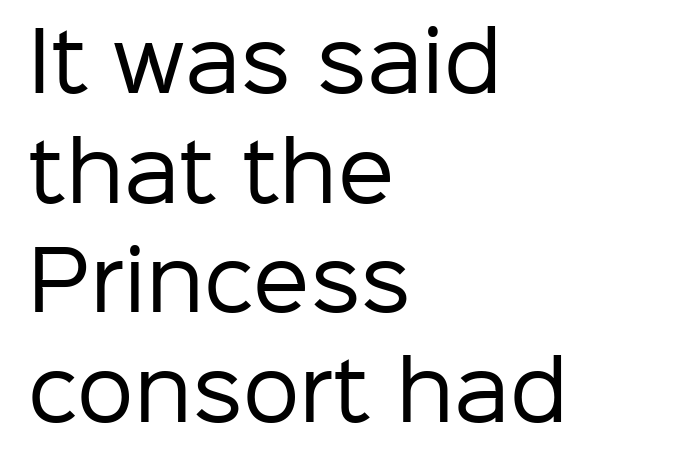
Q: Is the text bold? A: No.
Q: Is the text italic (slanted)? A: No, it is upright.
Q: Is the typeface a serif or a sans-serif typeface? A: Sans-serif.
Q: Is the text underlined? A: No.
Q: How is the paragraph aligned? A: Left-aligned.
Q: Is the spacing between letters normal or unusually wide? A: Normal.
Q: Is the spacing between lines tight, normal or loose? A: Normal.
Q: Width (condensed, normal, or wide)? A: Normal.
Q: Stroke contrast? A: Low.
Q: x-height? A: Medium.
Q: Monospaced? A: No.
